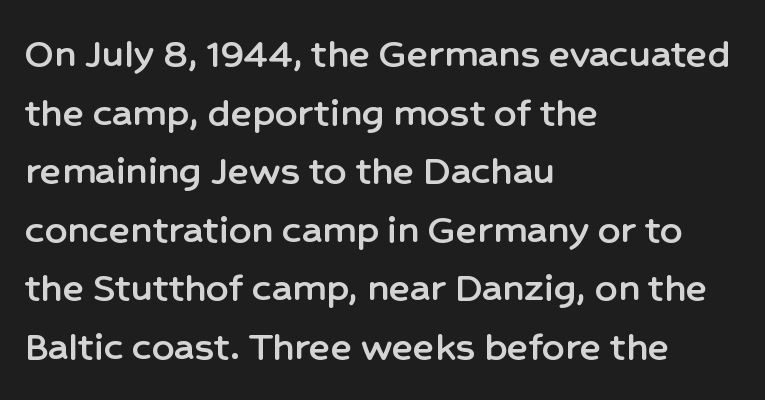
Q: Is the text italic (slanted)? A: No, it is upright.
Q: Is the typeface a serif or a sans-serif typeface? A: Sans-serif.
Q: Is the text underlined? A: No.
Q: How is the paragraph aligned? A: Left-aligned.
Q: Is the spacing between letters normal or unusually wide? A: Normal.
Q: Is the spacing between lines tight, normal or loose? A: Normal.
Q: Width (condensed, normal, or wide)? A: Normal.
Q: Stroke contrast? A: Low.
Q: x-height? A: Medium.
Q: Monospaced? A: No.
